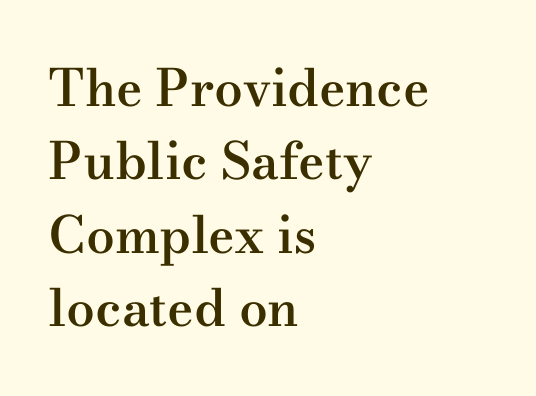
{"serif": "yes", "italic": "no", "bold": "semi", "weight": "semibold", "width": "wide", "stroke_contrast": "medium", "x_height": "small", "monospaced": "no", "underline": "no", "align": "left", "line_spacing": "normal", "line_spacing_ratio": 1.44, "letter_spacing": "normal", "letter_spacing_em": 0.0, "glyph_px": 51}
